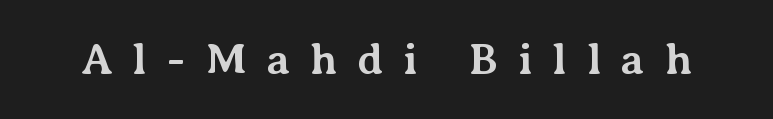
{"serif": "yes", "italic": "no", "bold": "yes", "weight": "bold", "width": "normal", "stroke_contrast": "medium", "x_height": "medium", "monospaced": "no", "underline": "no", "letter_spacing": "wide", "letter_spacing_em": 0.45, "glyph_px": 44}
